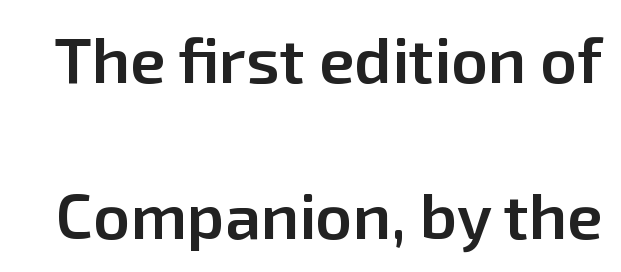
Q: Is the text bold? A: Semi-bold.
Q: Is the text italic (slanted)? A: No, it is upright.
Q: Is the typeface a serif or a sans-serif typeface? A: Sans-serif.
Q: Is the text underlined? A: No.
Q: Is the spacing between letters normal or unusually wide? A: Normal.
Q: Is the spacing between lines tight, normal or loose? A: Loose.
Q: Width (condensed, normal, or wide)? A: Normal.
Q: Stroke contrast? A: Low.
Q: x-height? A: Medium.
Q: Monospaced? A: No.
